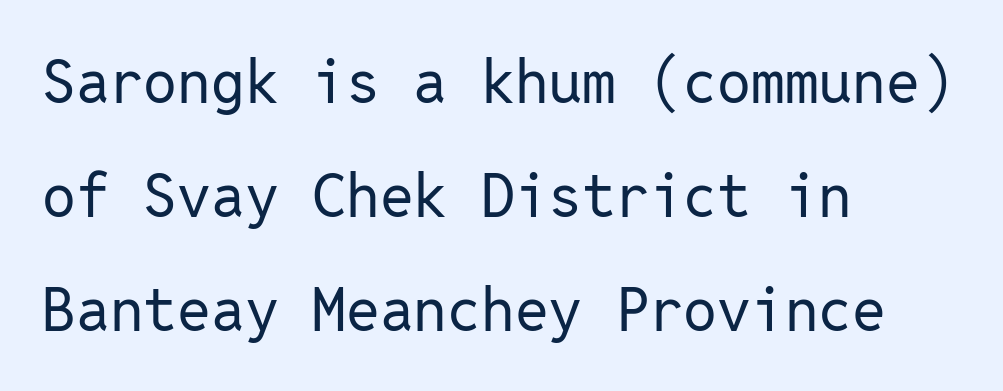
The image shows 60 px regular-weight sans-serif type, upright, monospaced; set left-aligned, loose line spacing (1.9x), normal letter spacing, not underlined; low stroke contrast and a medium x-height.
